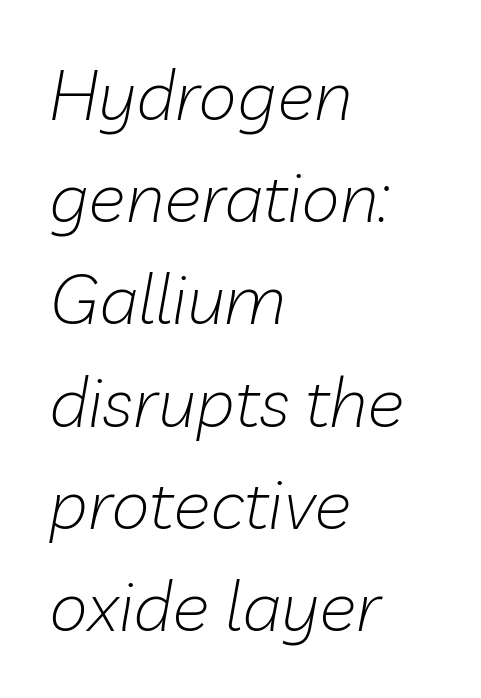
{"italic": "yes", "lean": "right", "slant_degrees": 10, "bold": "no", "weight": "light", "width": "normal", "stroke_contrast": "low", "x_height": "medium", "monospaced": "no", "underline": "no", "align": "left", "line_spacing": "normal", "line_spacing_ratio": 1.46, "letter_spacing": "normal", "letter_spacing_em": 0.0, "glyph_px": 70}
